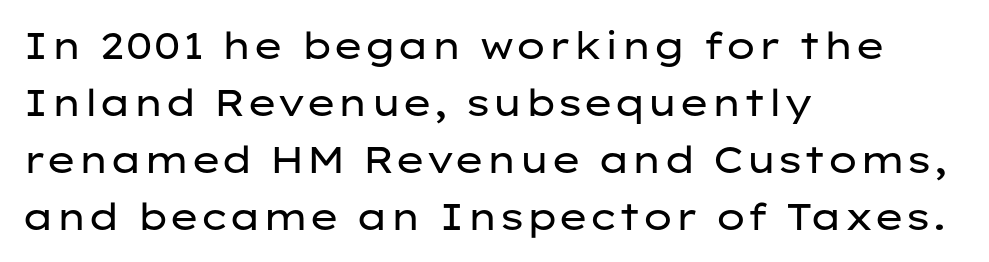
The image shows 37 px regular-weight, wide sans-serif type, upright; set left-aligned, normal line spacing (1.54x), normal letter spacing, not underlined; low stroke contrast and a medium x-height.
